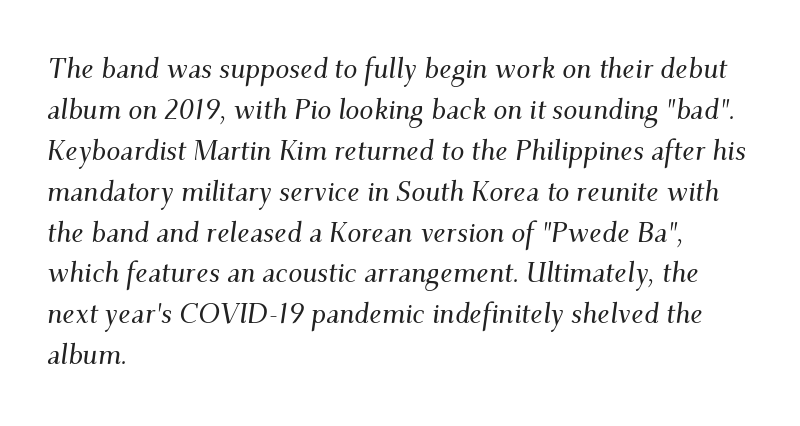
{"serif": "yes", "italic": "yes", "lean": "right", "slant_degrees": 9, "width": "normal", "stroke_contrast": "medium", "x_height": "small", "monospaced": "no", "underline": "no", "align": "left", "line_spacing": "normal", "line_spacing_ratio": 1.46, "letter_spacing": "normal", "letter_spacing_em": 0.0, "glyph_px": 28}
